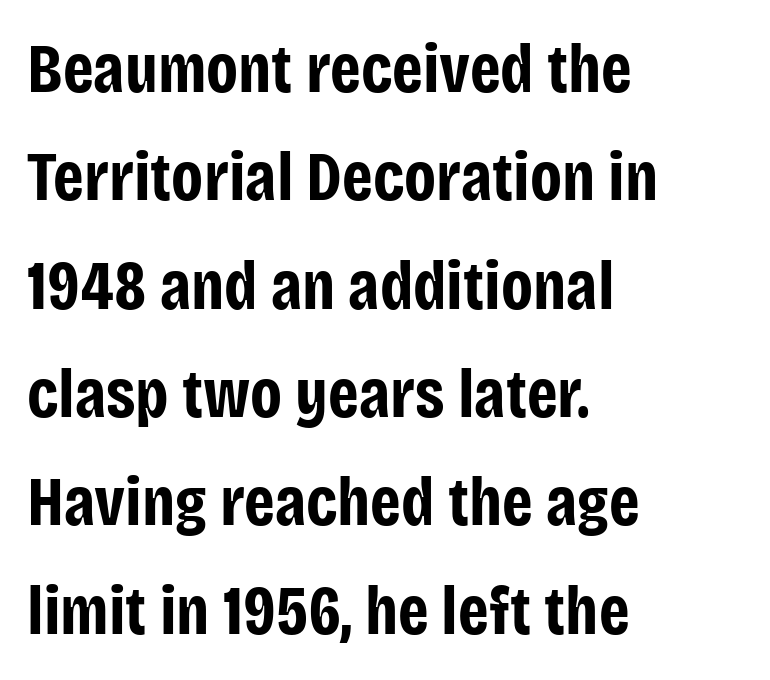
The image shows 69 px bold, condensed sans-serif type, upright; set left-aligned, normal line spacing (1.57x), normal letter spacing, not underlined; low stroke contrast and a large x-height.
